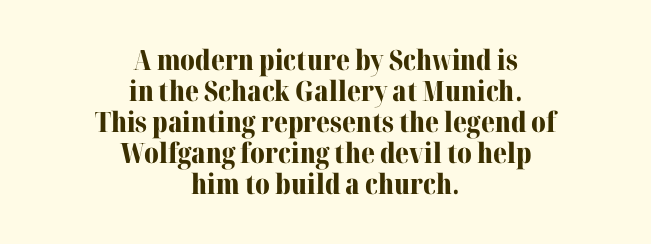
The image shows 28 px bold serif type, upright; set centered, tight line spacing (1.11x), normal letter spacing, not underlined; medium stroke contrast and a medium x-height.
